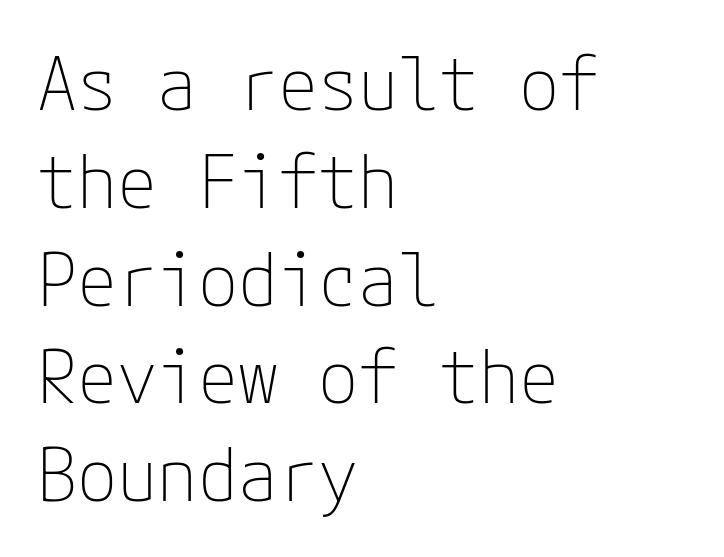
Q: Is the text bold? A: No.
Q: Is the text italic (slanted)? A: No, it is upright.
Q: Is the typeface a serif or a sans-serif typeface? A: Sans-serif.
Q: Is the text underlined? A: No.
Q: How is the paragraph aligned? A: Left-aligned.
Q: Is the spacing between letters normal or unusually wide? A: Normal.
Q: Is the spacing between lines tight, normal or loose? A: Normal.
Q: Width (condensed, normal, or wide)? A: Normal.
Q: Stroke contrast? A: Low.
Q: x-height? A: Medium.
